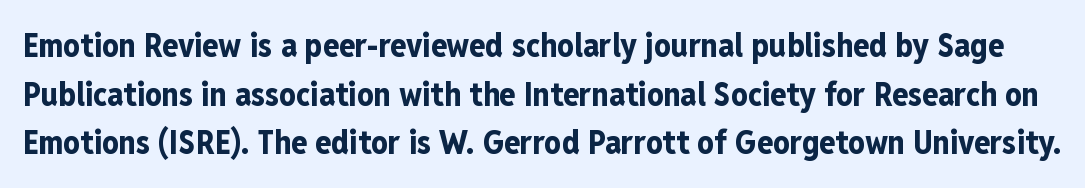
The image shows 33 px bold, condensed sans-serif type, upright; set normal line spacing (1.47x), normal letter spacing, not underlined; low stroke contrast and a medium x-height.
